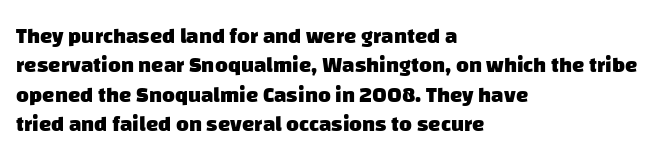
{"bold": "yes", "underline": "no", "align": "left", "line_spacing": "normal", "line_spacing_ratio": 1.33, "letter_spacing": "normal", "letter_spacing_em": 0.0, "glyph_px": 22}
